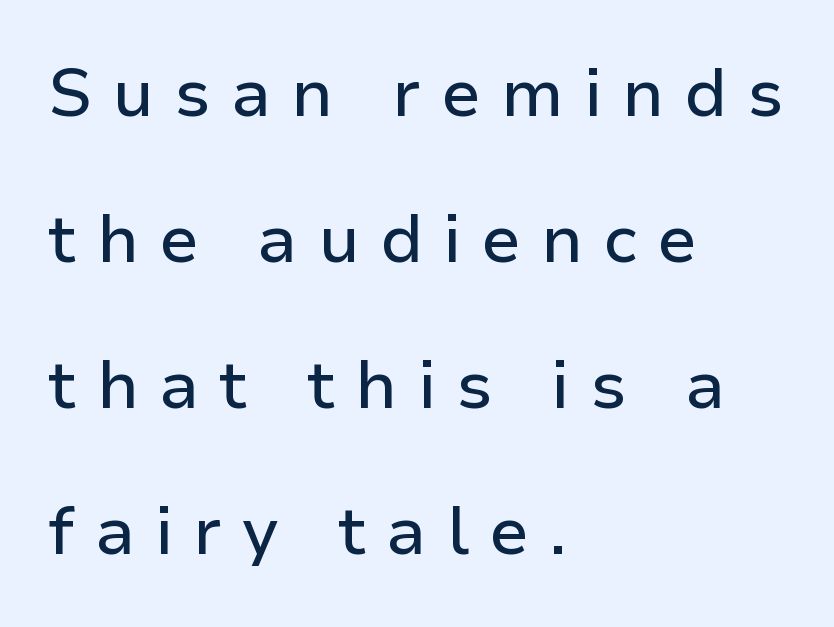
The image shows 67 px sans-serif type, upright; set left-aligned, loose line spacing (2.18x), unusually wide letter spacing (+0.3 em), not underlined; low stroke contrast and a medium x-height.
